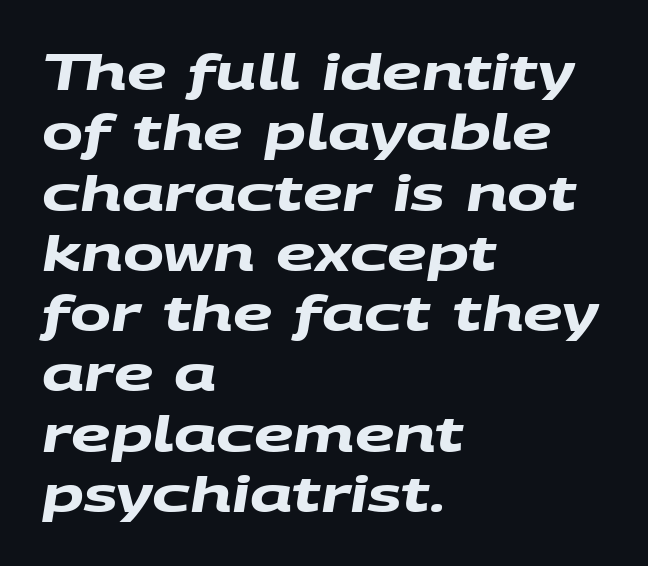
Q: Is the text bold? A: Yes.
Q: Is the typeface a serif or a sans-serif typeface? A: Sans-serif.
Q: Is the text underlined? A: No.
Q: How is the paragraph aligned? A: Left-aligned.
Q: Is the spacing between letters normal or unusually wide? A: Normal.
Q: Width (condensed, normal, or wide)? A: Wide.
Q: Stroke contrast? A: Medium.
Q: x-height? A: Large.
Q: Monospaced? A: No.
